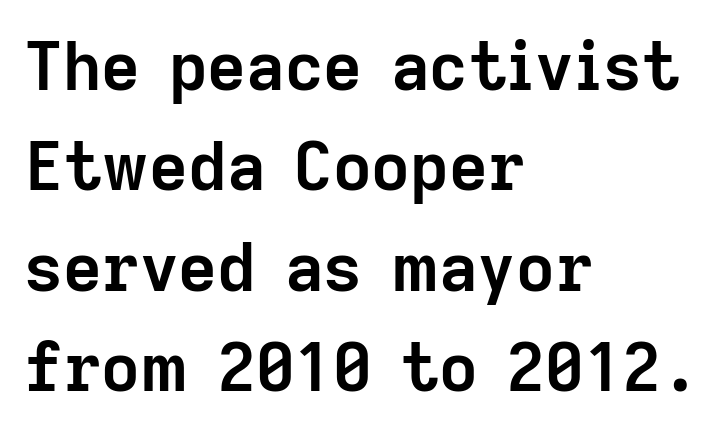
The image shows 67 px semibold sans-serif type, upright; set left-aligned, normal line spacing (1.5x), normal letter spacing, not underlined; low stroke contrast and a medium x-height.
